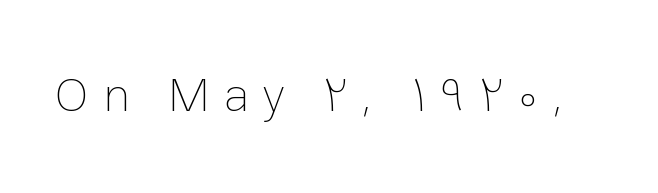
{"italic": "no", "bold": "no", "weight": "thin", "width": "normal", "stroke_contrast": "low", "x_height": "medium", "monospaced": "no", "underline": "no", "letter_spacing": "wide", "letter_spacing_em": 0.28, "glyph_px": 49}
